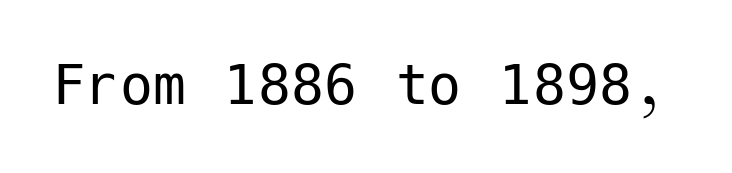
Q: Is the text bold? A: No.
Q: Is the text italic (slanted)? A: No, it is upright.
Q: Is the typeface a serif or a sans-serif typeface? A: Sans-serif.
Q: Is the text underlined? A: No.
Q: Is the spacing between letters normal or unusually wide? A: Normal.
Q: Width (condensed, normal, or wide)? A: Normal.
Q: Stroke contrast? A: Low.
Q: x-height? A: Medium.
